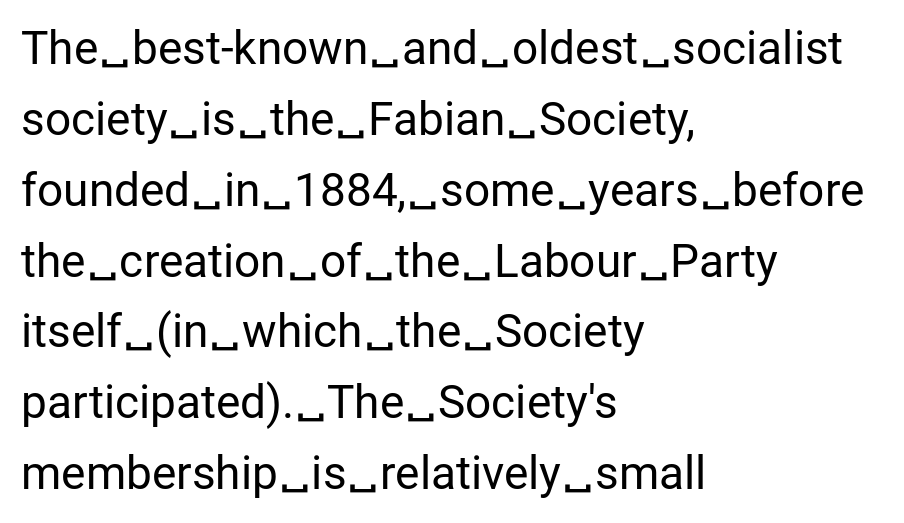
{"serif": "no", "italic": "no", "bold": "no", "weight": "regular", "width": "normal", "stroke_contrast": "low", "x_height": "medium", "monospaced": "no", "underline": "no", "align": "left", "line_spacing": "normal", "line_spacing_ratio": 1.54, "letter_spacing": "normal", "letter_spacing_em": 0.0, "glyph_px": 46}
